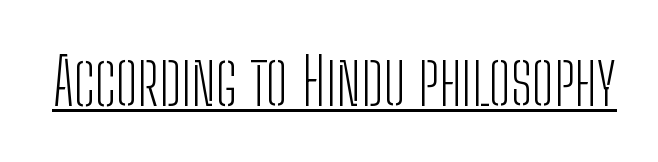
Q: Is the text bold? A: No.
Q: Is the text italic (slanted)? A: No, it is upright.
Q: Is the typeface a serif or a sans-serif typeface? A: Sans-serif.
Q: Is the text underlined? A: Yes.
Q: Is the spacing between letters normal or unusually wide? A: Normal.
Q: Width (condensed, normal, or wide)? A: Condensed.
Q: Stroke contrast? A: Low.
Q: x-height? A: Medium.
Q: Monospaced? A: No.
